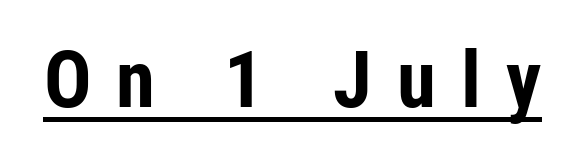
{"serif": "no", "italic": "no", "bold": "yes", "weight": "bold", "width": "condensed", "stroke_contrast": "low", "x_height": "medium", "monospaced": "no", "underline": "yes", "letter_spacing": "wide", "letter_spacing_em": 0.32, "glyph_px": 79}
